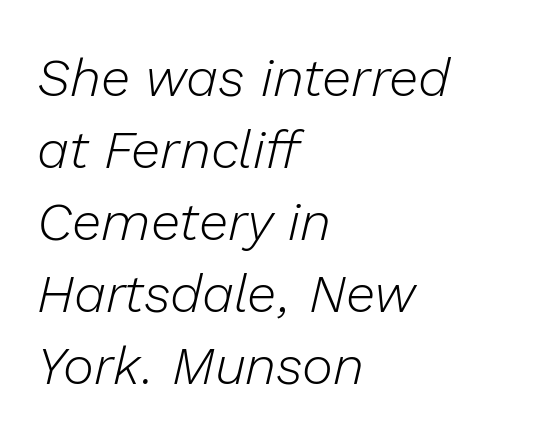
{"italic": "yes", "lean": "right", "slant_degrees": 13, "bold": "no", "weight": "light", "width": "normal", "stroke_contrast": "low", "x_height": "medium", "monospaced": "no", "underline": "no", "align": "left", "line_spacing": "normal", "line_spacing_ratio": 1.36, "letter_spacing": "normal", "letter_spacing_em": 0.0, "glyph_px": 53}
